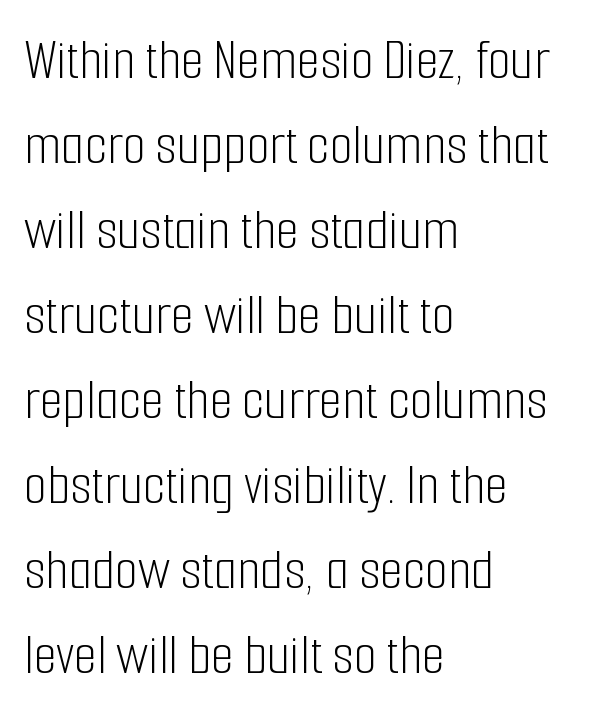
Layout note: lines flush left. The font sits on the lighter half of the weight spectrum, regular included. Has an underline been added? It has not. Normally led — the rows are evenly, conventionally spaced.
